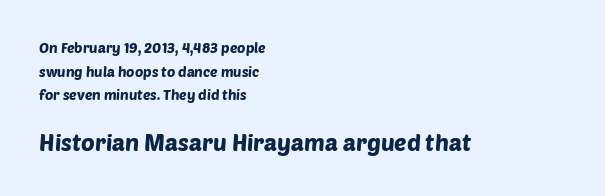
The image shows 23 px text type; set left-aligned, normal line spacing (1.69x), normal letter spacing, not underlined; the second (bottom) block is 1.64x larger.
